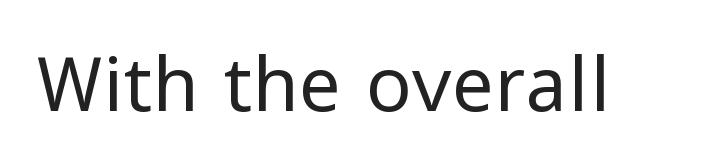
Here the designer chose a conventional face with non-uniform glyph widths. To sum up the face: it is a sans, with no serifs. A bare baseline throughout the passage. In terms of posture, this sample is upright. Compared with a typical body face, this is equally light or lighter still. The rendering keeps characters at their native spacing.
